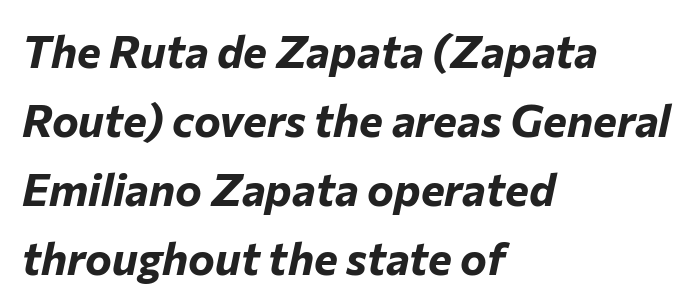
The image shows 45 px bold type, italic (leaning right); set left-aligned, normal line spacing (1.53x), normal letter spacing, not underlined; low stroke contrast and a medium x-height.
